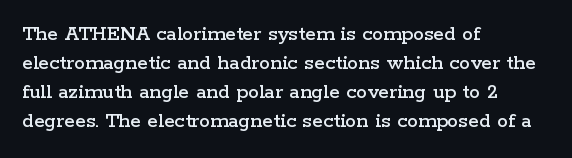
{"italic": "no", "underline": "no", "align": "left", "line_spacing": "normal", "line_spacing_ratio": 1.32, "letter_spacing": "normal", "letter_spacing_em": 0.0, "glyph_px": 22}
